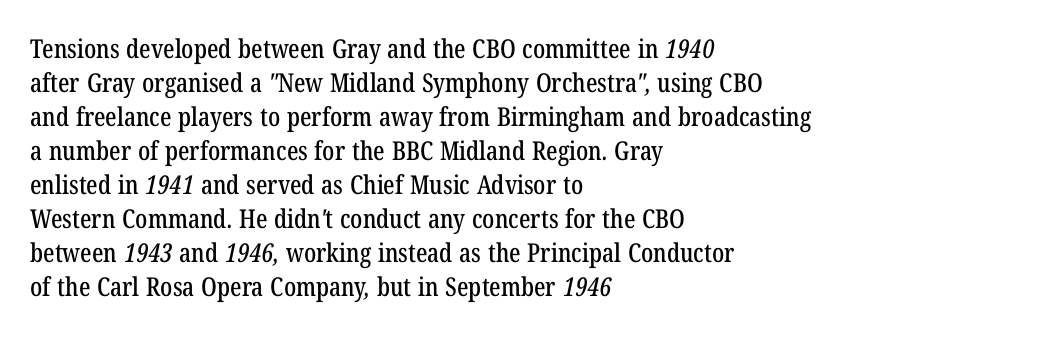
How would I describe the line gaps? Plain and ordinary. These lines are set flush left with a ragged right edge. The space beneath each line is pristine and unruled. Spacing between characters is what you'd get straight out of the box.
